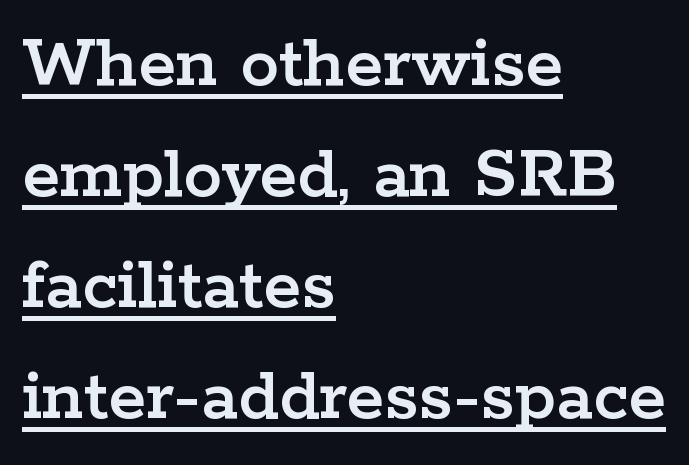
Whoever set this chose a conventional vertical rhythm. The font's upright variant was chosen for this text. A classic flush-left, rag-right setting is used for this passage. The tracking reads as untouched default to a designer's eye.
